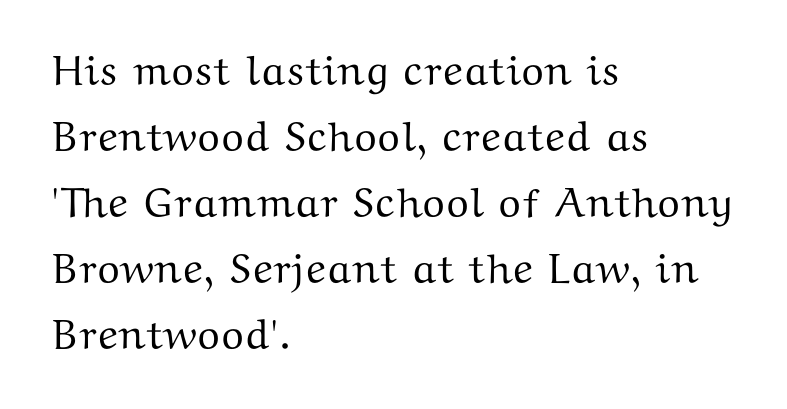
When letters stand straight like this, we call the style roman or upright. Left-aligned paragraph, ragged on the right. The baseline area is clear. No extra tracking has been applied to these lines. The block of text has a typical density, with ordinary space between rows. Is this a fixed-width face? No — the glyphs have proportional, varying widths.
